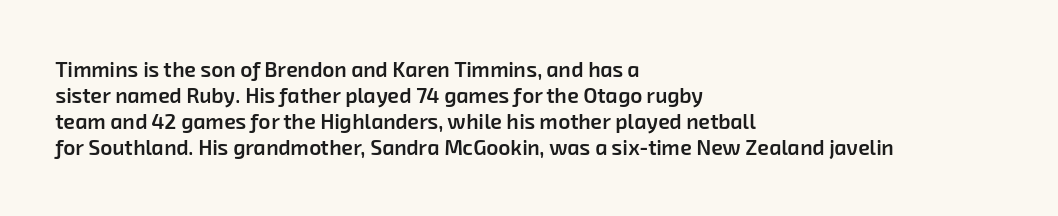
Check the space under the baseline: it is left empty. The horizontal fit of the characters is conventional and even. Notice the strokes are somewhat thickened but not fully heavy: this is a semibold. Which margin do the lines hug? The left one — the right edge is uneven.
